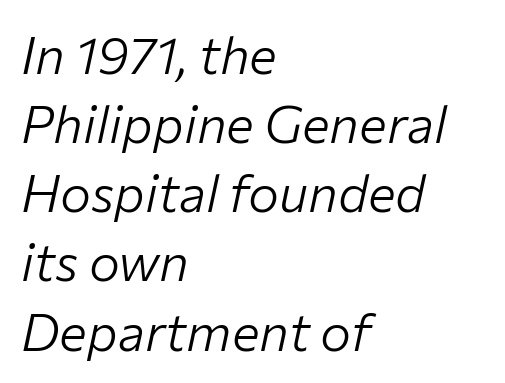
These lines are rendered in a variable-pitch font. The lines are quadded left. Each word holds together tightly as a unit, with standard inter-letter gaps. The strip under each line holds only bare page.
